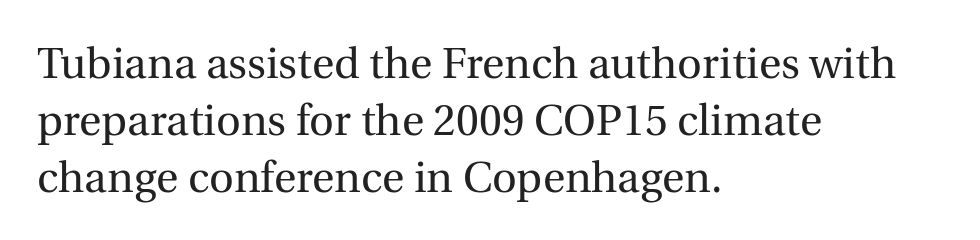
Nope, not italic — everything's standing straight. Spacing between characters is what you'd get straight out of the box. Has an underline been added? It has not. Character widths vary here, with narrow letters taking less room than wide ones. Reading down the column, the eye jumps a familiar distance to each next line.
